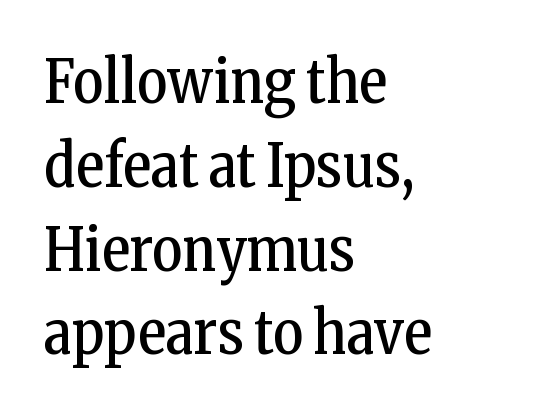
Q: Is the text bold? A: No.
Q: Is the text italic (slanted)? A: No, it is upright.
Q: Is the typeface a serif or a sans-serif typeface? A: Serif.
Q: Is the text underlined? A: No.
Q: How is the paragraph aligned? A: Left-aligned.
Q: Is the spacing between letters normal or unusually wide? A: Normal.
Q: Is the spacing between lines tight, normal or loose? A: Normal.
Q: Width (condensed, normal, or wide)? A: Condensed.
Q: Stroke contrast? A: Low.
Q: x-height? A: Medium.
Q: Monospaced? A: No.
